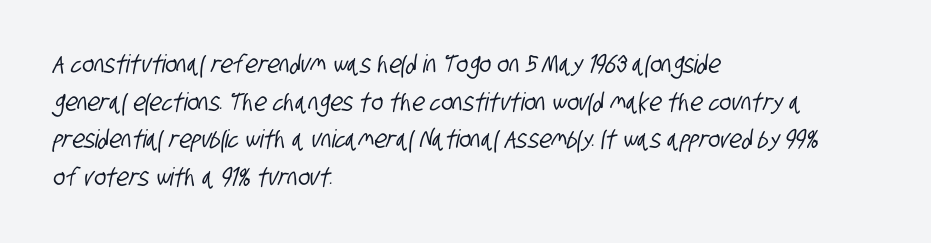
The image shows 25 px text type; set left-aligned, normal line spacing (1.51x), normal letter spacing, not underlined.
